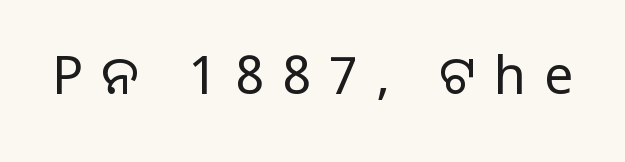
Q: Is the text bold? A: No.
Q: Is the text italic (slanted)? A: No, it is upright.
Q: Is the typeface a serif or a sans-serif typeface? A: Sans-serif.
Q: Is the text underlined? A: No.
Q: Is the spacing between letters normal or unusually wide? A: Unusually wide.
Q: Width (condensed, normal, or wide)? A: Normal.
Q: Stroke contrast? A: Low.
Q: x-height? A: Large.
Q: Monospaced? A: No.
